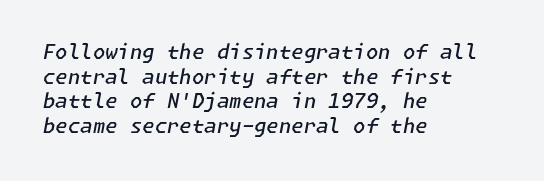
{"italic": "yes", "lean": "right", "slant_degrees": 11, "bold": "semi", "underline": "no", "align": "left", "line_spacing_ratio": 1.23, "letter_spacing": "normal", "letter_spacing_em": 0.0, "glyph_px": 20}
